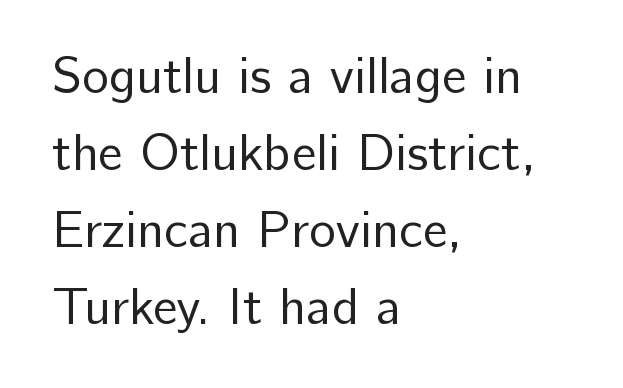
The image shows 51 px regular-weight sans-serif type, upright; set left-aligned, normal line spacing (1.51x), normal letter spacing, not underlined; low stroke contrast and a medium x-height.
